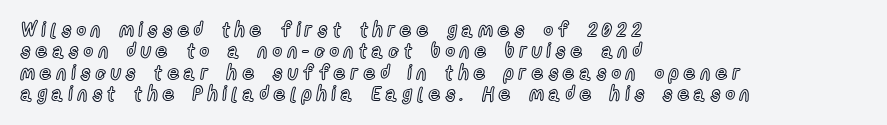
The passage shown stacks its lines with hardly any gap. Here the glyphs are tracked loosely, breaking word shapes into spaced letters. Compared with a centered layout, this one pins lines to the left instead. Underlining? Definitely not there.
